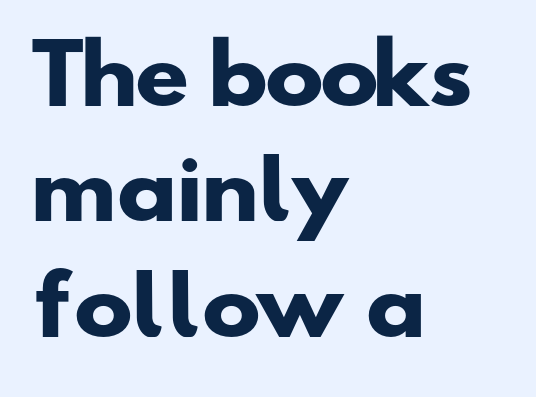
{"serif": "no", "bold": "yes", "weight": "heavy", "width": "wide", "stroke_contrast": "low", "x_height": "small", "monospaced": "no", "underline": "no", "align": "left", "line_spacing": "normal", "line_spacing_ratio": 1.46, "letter_spacing": "normal", "letter_spacing_em": 0.0, "glyph_px": 79}
